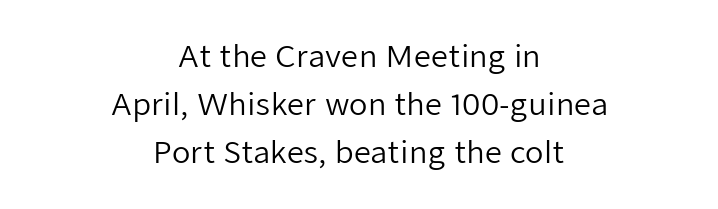
{"serif": "no", "italic": "no", "bold": "no", "weight": "regular", "width": "normal", "stroke_contrast": "low", "x_height": "medium", "monospaced": "no", "underline": "no", "align": "center", "line_spacing": "normal", "line_spacing_ratio": 1.6, "letter_spacing": "normal", "letter_spacing_em": 0.0, "glyph_px": 30}
